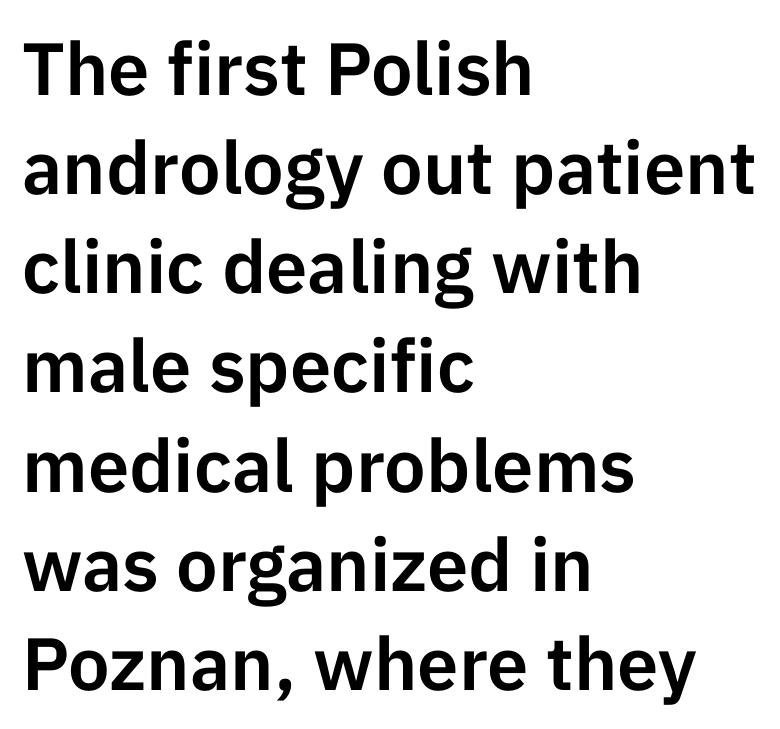
This is roman type, the default non-slanted kind. Is the block centered? No — it sits flush against the left margin. Is this a fixed-width face? No — the glyphs have proportional, varying widths. The letterforms sit shoulder to shoulder at normal distance.
